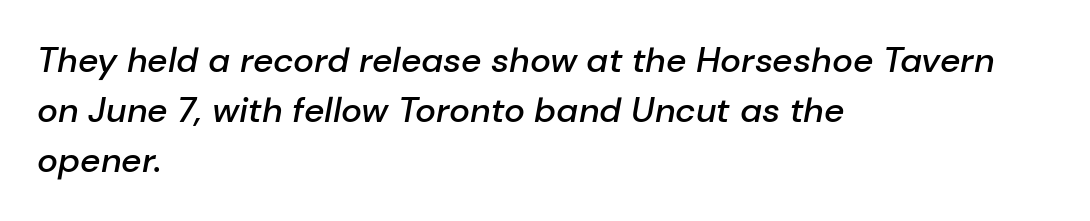
{"italic": "yes", "lean": "right", "slant_degrees": 10, "bold": "semi", "weight": "semibold", "width": "normal", "stroke_contrast": "low", "x_height": "medium", "monospaced": "no", "underline": "no", "align": "left", "line_spacing": "normal", "line_spacing_ratio": 1.43, "letter_spacing": "normal", "letter_spacing_em": 0.0, "glyph_px": 35}
